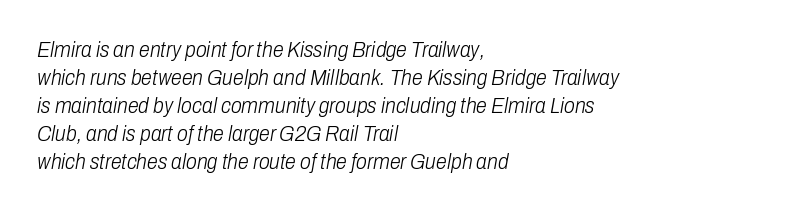
{"italic": "yes", "lean": "right", "slant_degrees": 10, "bold": "no", "underline": "no", "align": "left", "line_spacing": "normal", "line_spacing_ratio": 1.27, "letter_spacing": "normal", "letter_spacing_em": 0.0, "glyph_px": 22}
